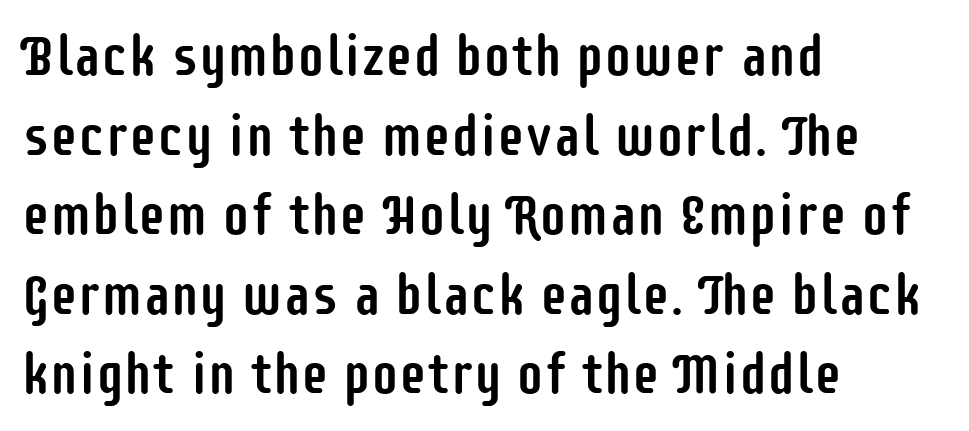
{"serif": "no", "italic": "no", "width": "condensed", "stroke_contrast": "low", "x_height": "large", "monospaced": "no", "underline": "no", "align": "left", "line_spacing": "normal", "line_spacing_ratio": 1.42, "letter_spacing": "normal", "letter_spacing_em": 0.0, "glyph_px": 56}
